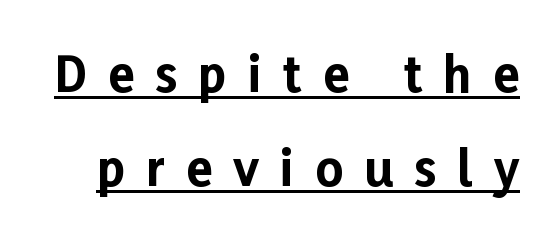
The letters are spread apart with noticeably loose tracking. Each letter's strokes conclude bluntly, with no projecting serifs. You could not count columns in this text — the font is proportionally spaced. Underlining? Definitely there. These lines carry a lot of weight — the face is fully bold. These lines were composed using upright roman letters.
